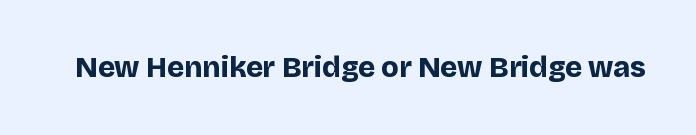
The image shows 29 px bold sans-serif type, upright; set normal letter spacing, not underlined; low stroke contrast and a large x-height.
